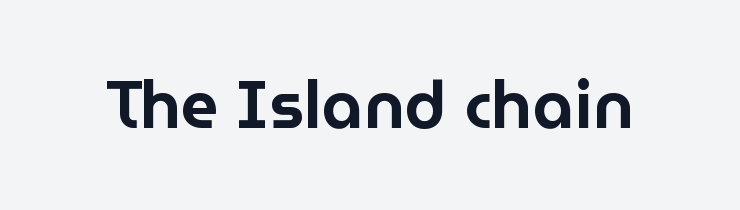
{"serif": "no", "italic": "no", "width": "normal", "stroke_contrast": "low", "x_height": "medium", "monospaced": "no", "underline": "no", "letter_spacing": "normal", "letter_spacing_em": 0.0, "glyph_px": 66}
